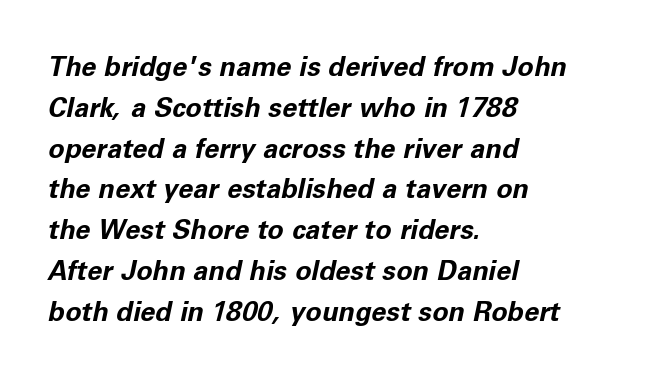
Regular leading. Compared with ordinary roman type, these characters are visibly tilted. Reading down the block, your eye returns to a fixed left position each line. The strip under each line holds only bare page. Students, this is bold: see how much ink each stroke carries.
